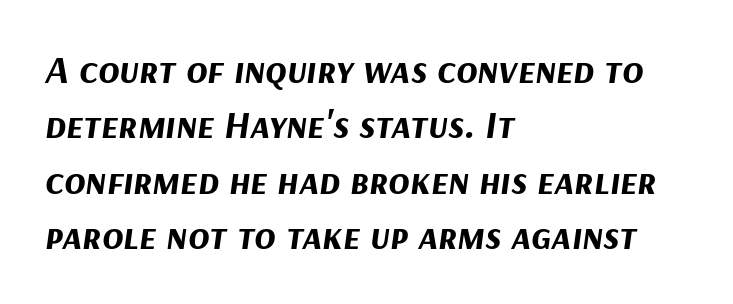
The space beneath each line is pristine and unruled. The passage is arranged the way most books set body copy — flush left. The rendering uses a bold face; every stroke is thick and dark. Notice how the stems are inclined rather than vertical — that's the hallmark of italics. This sample has the flowing, uneven cadence of proportional lettering. There is no visible air inserted between adjacent glyphs.
